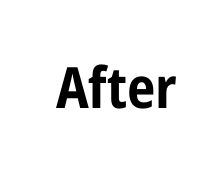
The image shows 57 px bold, condensed sans-serif type, upright; set normal letter spacing, not underlined; low stroke contrast and a medium x-height.
